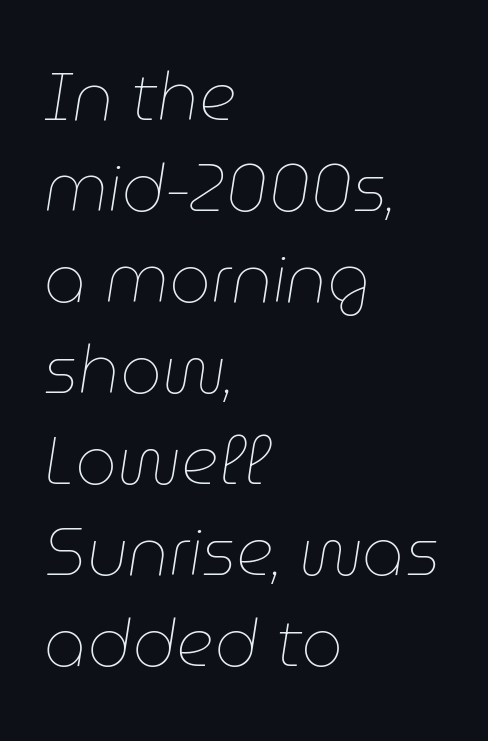
Normally led — the rows are evenly, conventionally spaced. The face used here is proportionally spaced, like ordinary book or web type. The lines in this sample share a left origin and differ only in where they stop. Between one letter and the next there's only the usual sliver of space. Posture: slanted. The string is rendered with underlining switched off.
